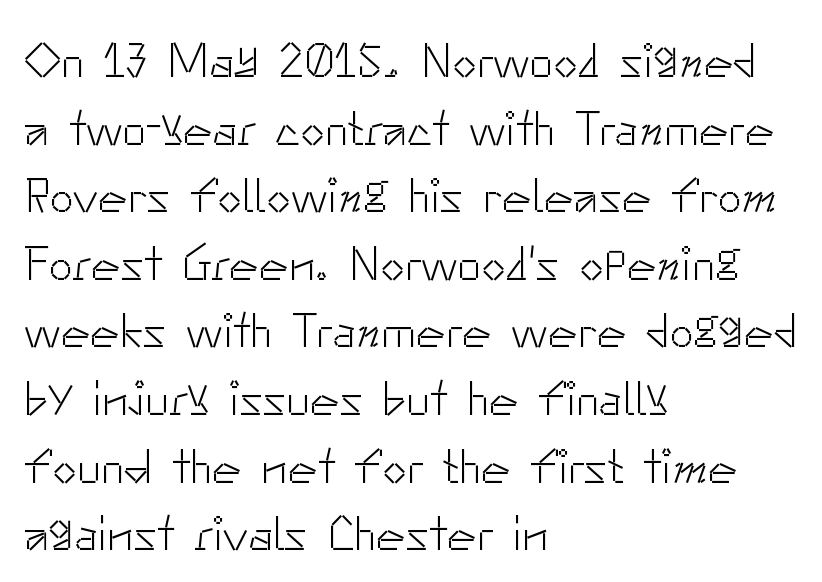
{"serif": "no", "italic": "no", "bold": "no", "weight": "light", "width": "normal", "stroke_contrast": "low", "x_height": "small", "monospaced": "no", "underline": "no", "align": "left", "line_spacing": "normal", "line_spacing_ratio": 1.38, "letter_spacing": "normal", "letter_spacing_em": 0.0, "glyph_px": 49}
